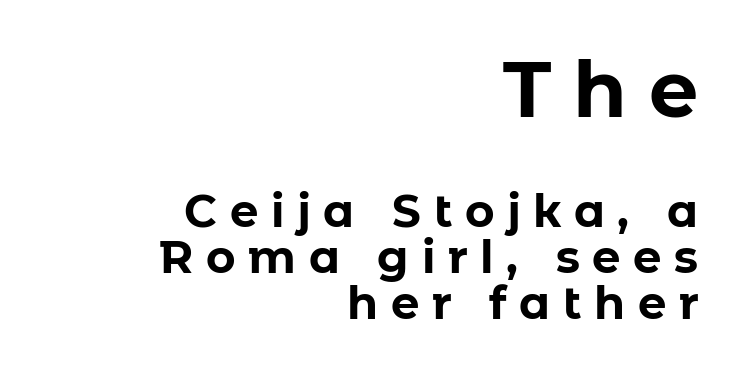
Q: Is the text bold? A: Yes.
Q: Is the text italic (slanted)? A: No, it is upright.
Q: Is the typeface a serif or a sans-serif typeface? A: Sans-serif.
Q: Is the text underlined? A: No.
Q: How is the paragraph aligned? A: Right-aligned.
Q: Is the spacing between letters normal or unusually wide? A: Unusually wide.
Q: Is the spacing between lines tight, normal or loose? A: Tight.
Q: Which block of text is set in a larger size, the first (top) or the second (bottom)? A: The first (top) one.
Q: Width (condensed, normal, or wide)? A: Normal.
Q: Stroke contrast? A: Low.
Q: x-height? A: Medium.
Q: Monospaced? A: No.
